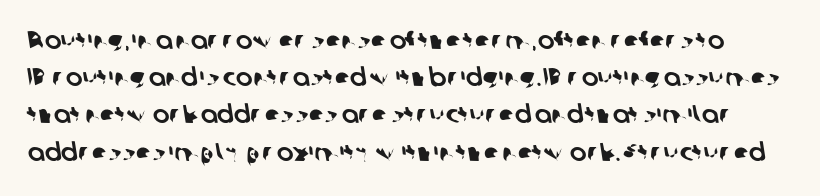
Q: Is the text underlined? A: No.
Q: Is the spacing between letters normal or unusually wide? A: Normal.
Q: Is the spacing between lines tight, normal or loose? A: Normal.
